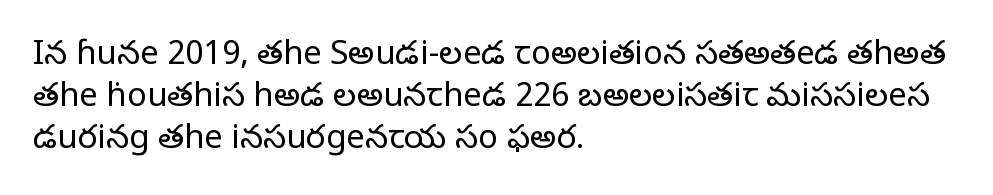
{"serif": "yes", "italic": "no", "bold": "no", "weight": "regular", "width": "normal", "stroke_contrast": "low", "x_height": "large", "monospaced": "no", "underline": "no", "align": "left", "line_spacing": "normal", "line_spacing_ratio": 1.27, "letter_spacing": "normal", "letter_spacing_em": 0.0, "glyph_px": 33}
